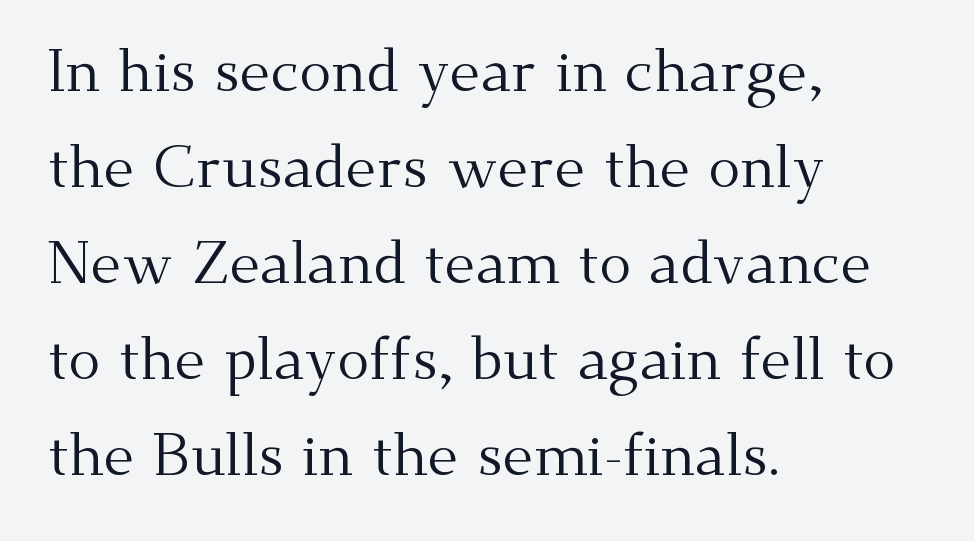
If you measured baseline to baseline, you'd find a middling distance. The axis of the letterforms is exactly vertical. The lines in this sample share a left origin and differ only in where they stop. Underlining? Definitely not there. Note: serifs present on the glyphs.
